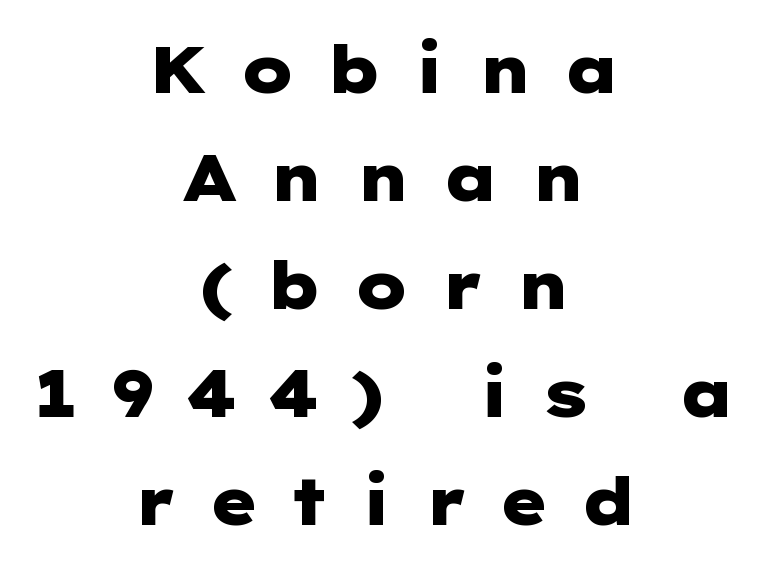
{"serif": "no", "italic": "no", "bold": "yes", "weight": "heavy", "width": "wide", "stroke_contrast": "low", "x_height": "medium", "underline": "no", "align": "center", "line_spacing": "normal", "line_spacing_ratio": 1.66, "letter_spacing": "wide", "letter_spacing_em": 0.47, "glyph_px": 65}
